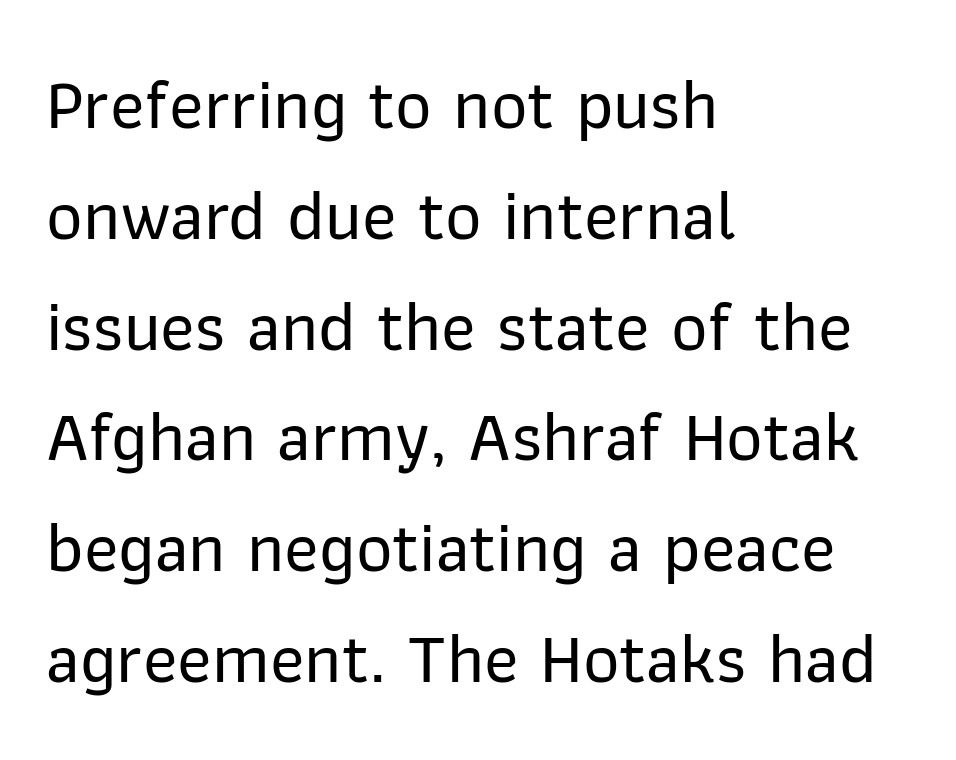
Q: Is the text italic (slanted)? A: No, it is upright.
Q: Is the typeface a serif or a sans-serif typeface? A: Sans-serif.
Q: Is the text underlined? A: No.
Q: How is the paragraph aligned? A: Left-aligned.
Q: Is the spacing between letters normal or unusually wide? A: Normal.
Q: Is the spacing between lines tight, normal or loose? A: Normal.
Q: Width (condensed, normal, or wide)? A: Normal.
Q: Stroke contrast? A: Low.
Q: x-height? A: Medium.
Q: Monospaced? A: No.
